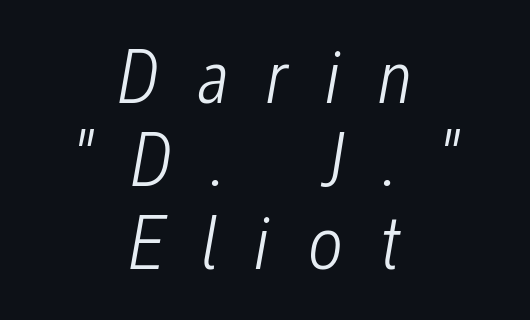
{"italic": "yes", "lean": "right", "slant_degrees": 12, "bold": "no", "weight": "light", "width": "condensed", "stroke_contrast": "low", "x_height": "medium", "monospaced": "no", "underline": "no", "align": "center", "line_spacing": "tight", "line_spacing_ratio": 1.08, "letter_spacing": "wide", "letter_spacing_em": 0.48, "glyph_px": 77}
